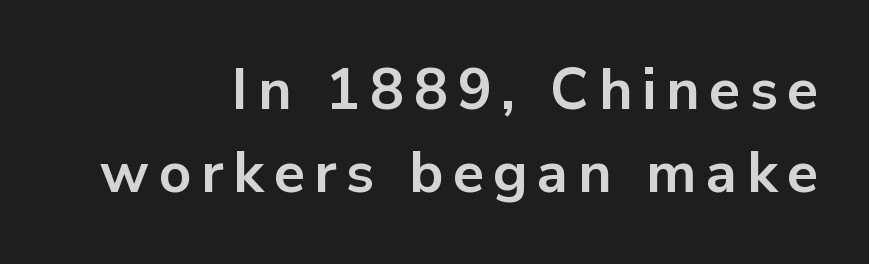
The lines in this sample share a right terminus and differ only in where they begin. One glance says typical: line gaps are just what's usual. Style check: upright. Looks like regular typesetting: each glyph gets only the width it needs.
